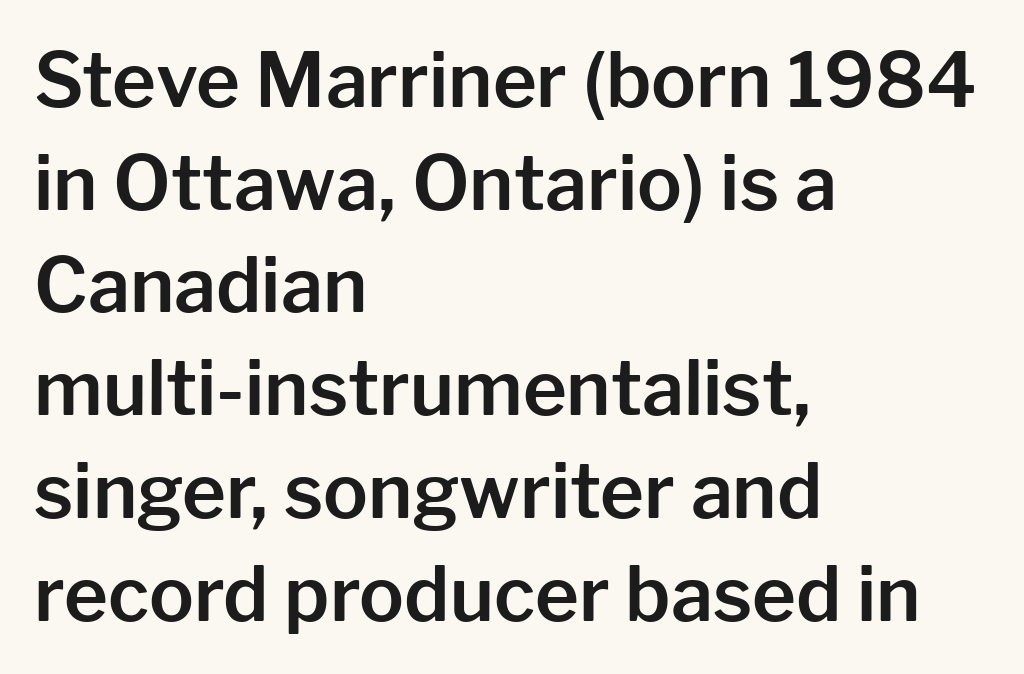
Q: Is the text italic (slanted)? A: No, it is upright.
Q: Is the typeface a serif or a sans-serif typeface? A: Sans-serif.
Q: Is the text underlined? A: No.
Q: How is the paragraph aligned? A: Left-aligned.
Q: Is the spacing between letters normal or unusually wide? A: Normal.
Q: Is the spacing between lines tight, normal or loose? A: Normal.
Q: Width (condensed, normal, or wide)? A: Normal.
Q: Stroke contrast? A: Low.
Q: x-height? A: Medium.
Q: Monospaced? A: No.
